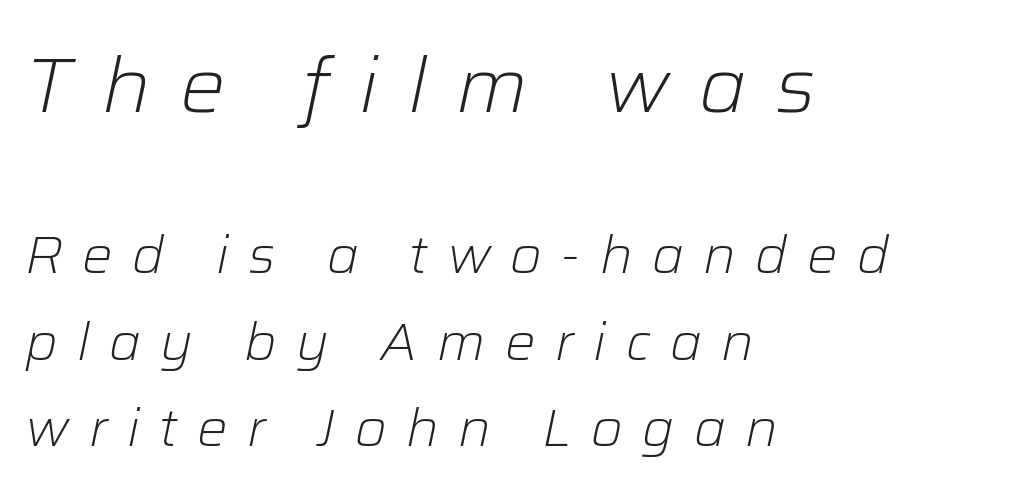
{"italic": "yes", "lean": "right", "slant_degrees": 12, "bold": "no", "weight": "light", "width": "normal", "stroke_contrast": "low", "x_height": "medium", "monospaced": "no", "underline": "no", "align": "left", "line_spacing": "normal", "line_spacing_ratio": 1.7, "letter_spacing": "wide", "letter_spacing_em": 0.38, "larger_block": "first", "size_ratio": 1.49, "glyph_px": 76}
